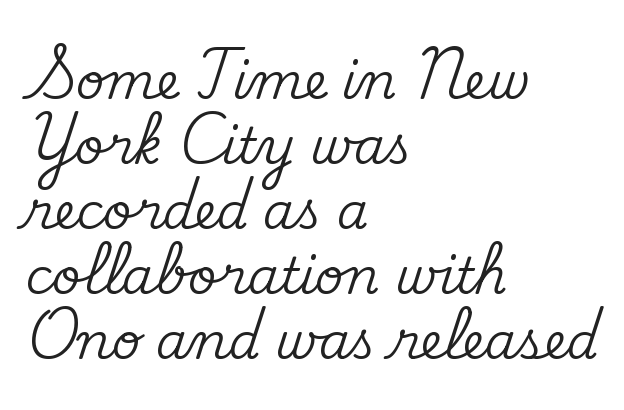
{"width": "normal", "stroke_contrast": "medium", "x_height": "small", "monospaced": "no", "underline": "no", "align": "left", "line_spacing": "normal", "line_spacing_ratio": 1.3, "letter_spacing": "normal", "letter_spacing_em": 0.0, "glyph_px": 50}
